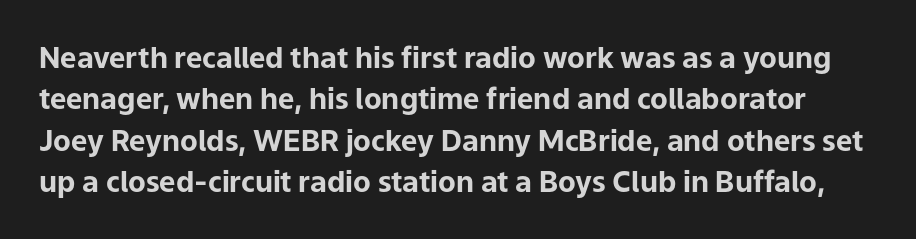
The image shows 29 px bold sans-serif type, upright; set normal line spacing (1.43x), normal letter spacing, not underlined; low stroke contrast and a medium x-height.
